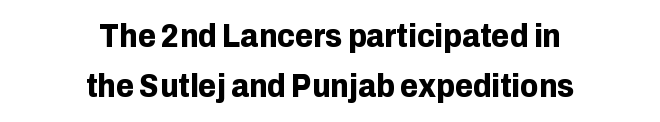
The image shows 33 px bold sans-serif type, upright; set centered, normal line spacing (1.51x), normal letter spacing, not underlined; low stroke contrast and a medium x-height.
